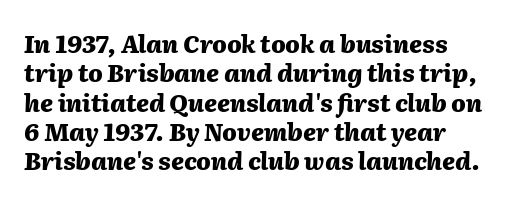
The image shows 24 px bold type, italic (leaning right); set left-aligned, line spacing 1.22x, normal letter spacing, not underlined.
